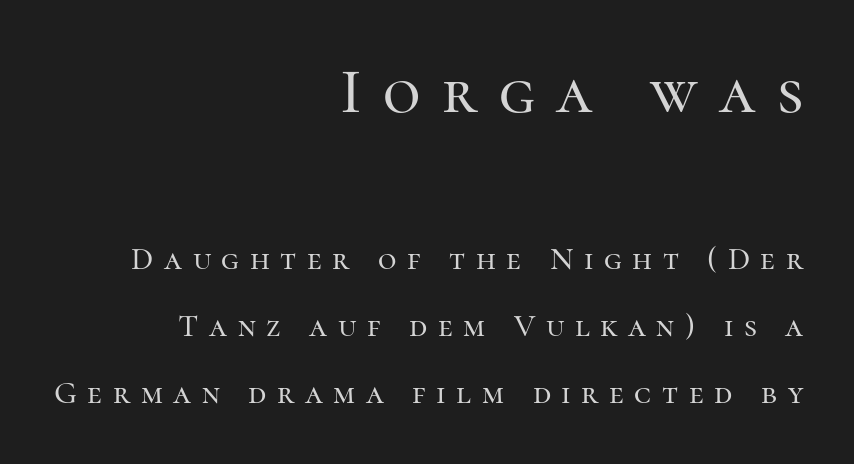
Q: Is the text italic (slanted)? A: No, it is upright.
Q: Is the typeface a serif or a sans-serif typeface? A: Serif.
Q: Is the text underlined? A: No.
Q: How is the paragraph aligned? A: Right-aligned.
Q: Is the spacing between letters normal or unusually wide? A: Unusually wide.
Q: Is the spacing between lines tight, normal or loose? A: Loose.
Q: Which block of text is set in a larger size, the first (top) or the second (bottom)? A: The first (top) one.
Q: Width (condensed, normal, or wide)? A: Normal.
Q: Stroke contrast? A: High.
Q: x-height? A: Medium.
Q: Monospaced? A: No.
